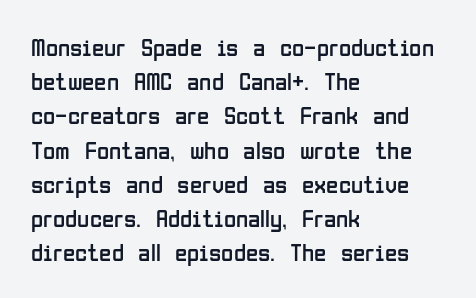
The image shows 25 px text type, upright; set left-aligned, normal line spacing (1.37x), normal letter spacing, not underlined.
